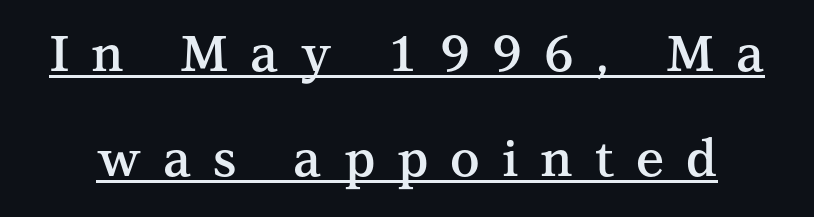
The image shows 50 px semibold serif type, upright; set loose line spacing (2.1x), unusually wide letter spacing (+0.44 em), underlined; medium stroke contrast and a medium x-height.
